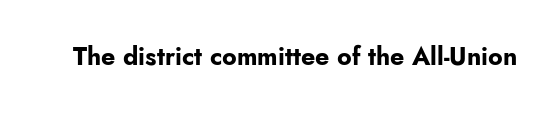
The image shows 25 px bold type, upright; set normal letter spacing, not underlined.
